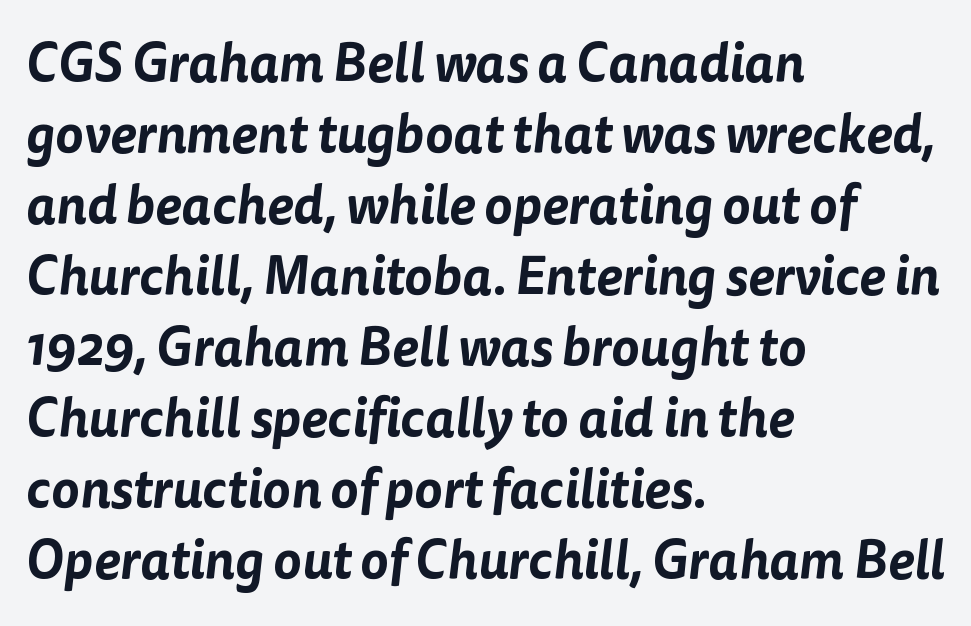
Between one letter and the next there's only the usual sliver of space. The ragged edge is on the right, which tells us the setting is flush left. Spacing verdict: proportional, widths tailored to each character. The gap between lines stays unmarked.
